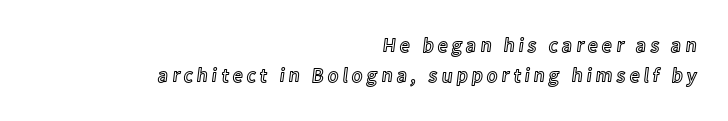
The image shows 20 px text type; set right-aligned, normal line spacing (1.52x), unusually wide letter spacing (+0.2 em), not underlined.
